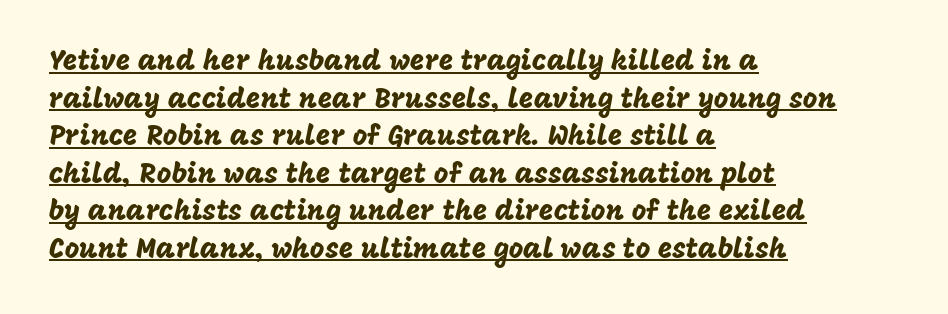
The image shows 28 px sans-serif type; set left-aligned, normal line spacing (1.34x), normal letter spacing, underlined; low stroke contrast and a large x-height.
